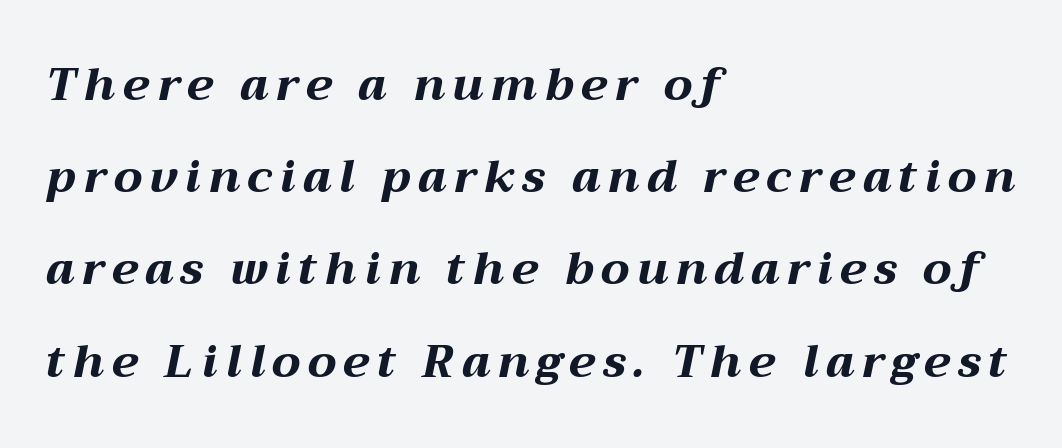
Q: Is the text bold? A: Yes.
Q: Is the text italic (slanted)? A: Yes, it leans right by about 12 degrees.
Q: Is the text underlined? A: No.
Q: How is the paragraph aligned? A: Left-aligned.
Q: Is the spacing between lines tight, normal or loose? A: Loose.
Q: Width (condensed, normal, or wide)? A: Wide.
Q: Stroke contrast? A: Medium.
Q: x-height? A: Medium.
Q: Monospaced? A: No.
